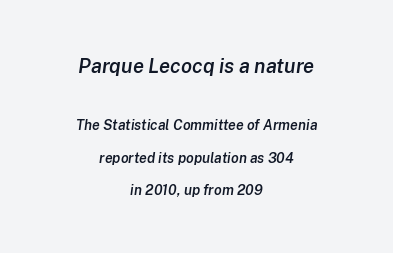
{"italic": "yes", "lean": "right", "slant_degrees": 8, "bold": "semi", "underline": "no", "align": "center", "line_spacing": "loose", "line_spacing_ratio": 2.31, "letter_spacing": "normal", "letter_spacing_em": 0.0, "larger_block": "first", "size_ratio": 1.43, "glyph_px": 20}
